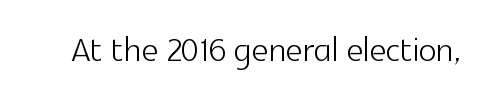
A roman cut, with each character standing at attention. The rendering uses natural spacing where letterforms have individual widths. The tracking reads as untouched default to a designer's eye. These lines are composed in type without serifs. The area under the type is left untouched.
